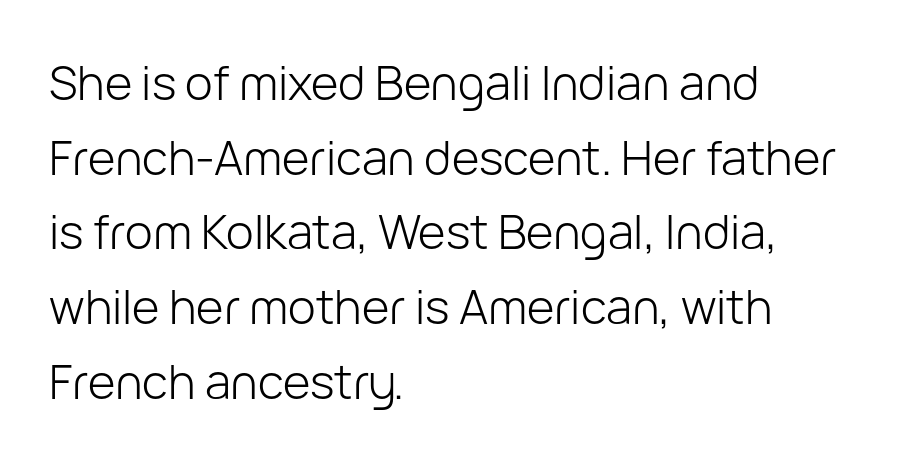
The image shows 47 px light sans-serif type, upright; set left-aligned, normal line spacing (1.59x), normal letter spacing, not underlined; low stroke contrast and a medium x-height.
